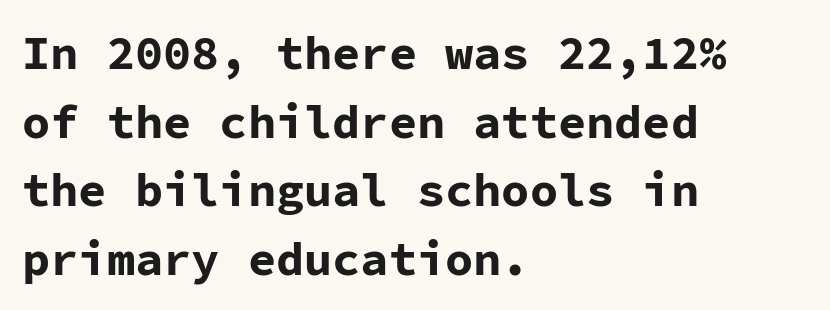
The image shows 47 px bold sans-serif type, upright, monospaced; set left-aligned, normal line spacing (1.46x), normal letter spacing, not underlined; low stroke contrast and a medium x-height.
